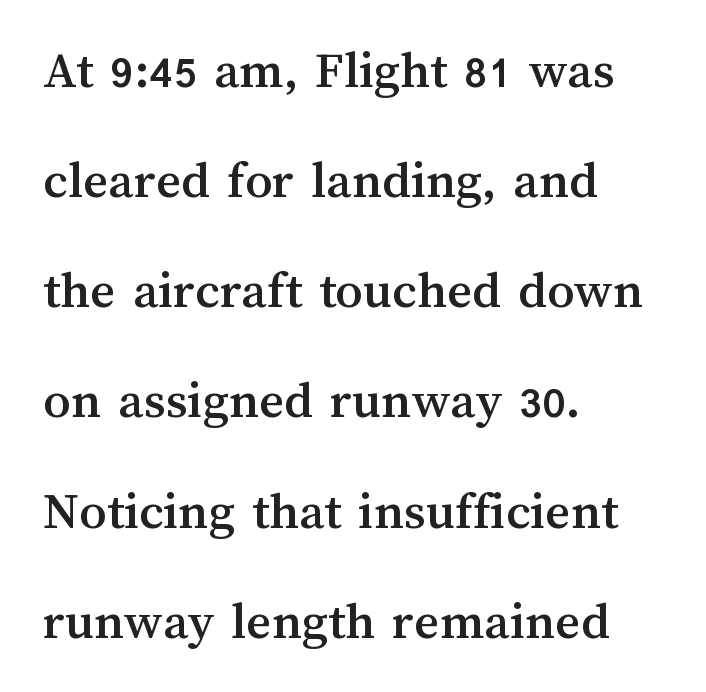
Q: Is the text italic (slanted)? A: No, it is upright.
Q: Is the text underlined? A: No.
Q: How is the paragraph aligned? A: Left-aligned.
Q: Is the spacing between letters normal or unusually wide? A: Normal.
Q: Is the spacing between lines tight, normal or loose? A: Loose.
Q: Width (condensed, normal, or wide)? A: Normal.
Q: Stroke contrast? A: Medium.
Q: x-height? A: Medium.
Q: Monospaced? A: No.
